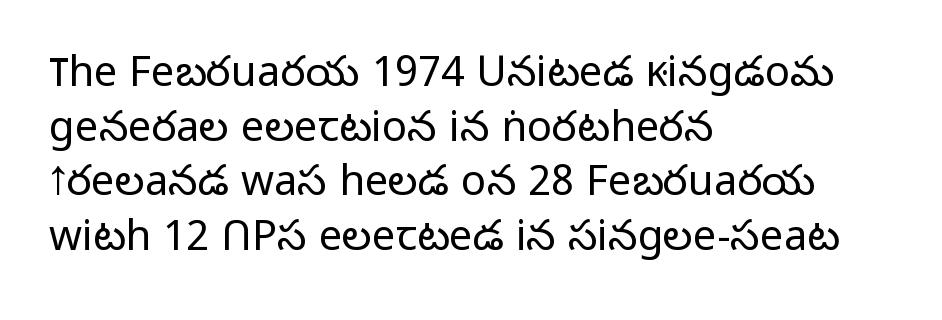
Q: Is the text bold? A: No.
Q: Is the text italic (slanted)? A: No, it is upright.
Q: Is the typeface a serif or a sans-serif typeface? A: Sans-serif.
Q: Is the text underlined? A: No.
Q: How is the paragraph aligned? A: Left-aligned.
Q: Is the spacing between letters normal or unusually wide? A: Normal.
Q: Is the spacing between lines tight, normal or loose? A: Normal.
Q: Width (condensed, normal, or wide)? A: Normal.
Q: Stroke contrast? A: Low.
Q: x-height? A: Medium.
Q: Monospaced? A: No.
